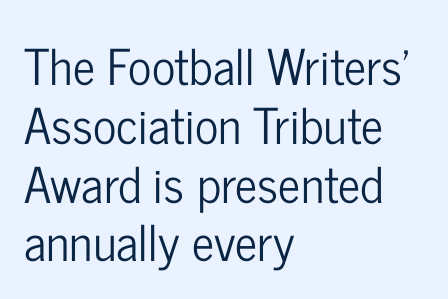
The space directly below the letters is spotless. In terms of letterspacing, this is plain default setting. Where is the straight margin? On the left. This sample uses an upright cut, with every glyph sitting square on the baseline. Typographically, this falls in the sans-serif category. Each letter keeps its own natural width here, so spacing adapts to shape.
